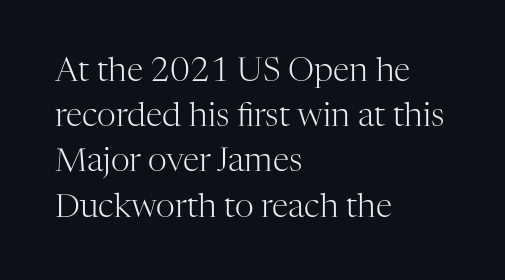
Q: Is the text bold? A: No.
Q: Is the text italic (slanted)? A: No, it is upright.
Q: Is the typeface a serif or a sans-serif typeface? A: Serif.
Q: Is the text underlined? A: No.
Q: How is the paragraph aligned? A: Left-aligned.
Q: Is the spacing between letters normal or unusually wide? A: Normal.
Q: Is the spacing between lines tight, normal or loose? A: Normal.
Q: Width (condensed, normal, or wide)? A: Normal.
Q: Stroke contrast? A: High.
Q: x-height? A: Medium.
Q: Monospaced? A: No.
